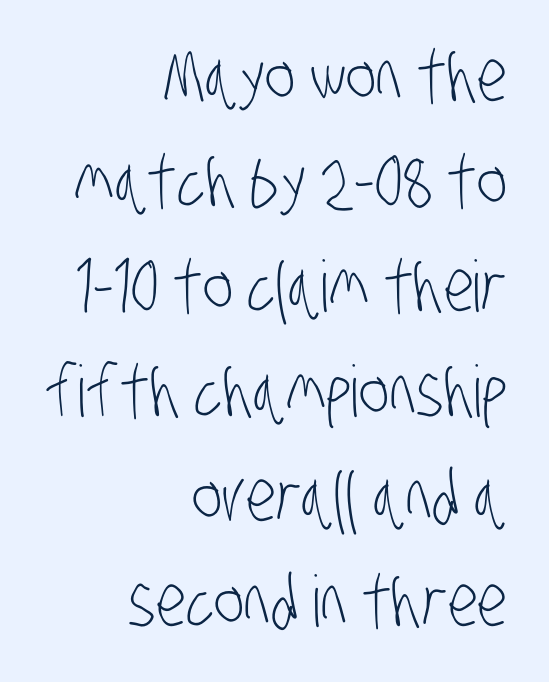
The image shows 71 px light, condensed sans-serif type; set right-aligned, normal line spacing (1.48x), normal letter spacing, not underlined; low stroke contrast and a large x-height.
